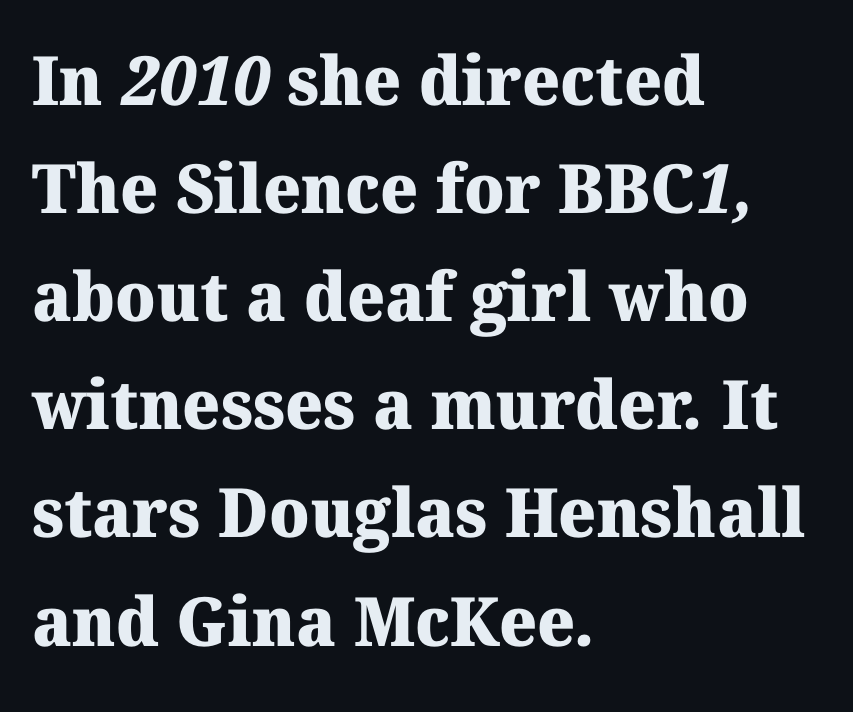
{"serif": "yes", "bold": "yes", "weight": "heavy", "width": "normal", "stroke_contrast": "medium", "x_height": "medium", "monospaced": "no", "underline": "no", "align": "left", "line_spacing": "normal", "line_spacing_ratio": 1.59, "letter_spacing": "normal", "letter_spacing_em": 0.0, "glyph_px": 68}
